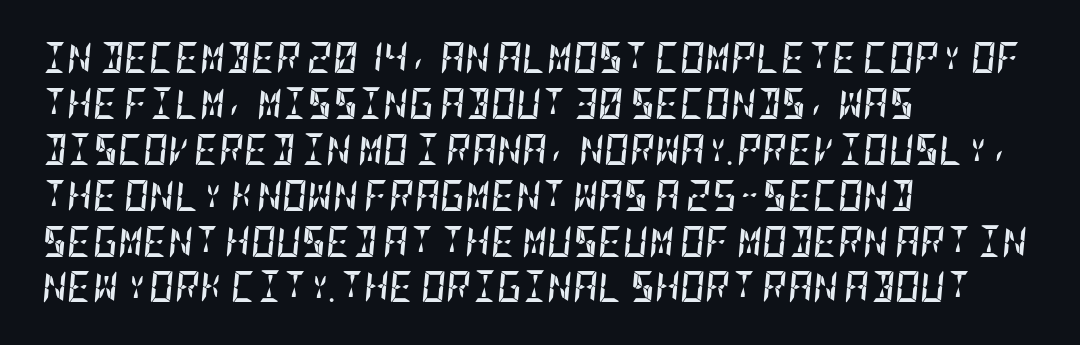
The image shows 31 px semibold, condensed type, italic (leaning right); set left-aligned, normal line spacing (1.48x), normal letter spacing, not underlined; low stroke contrast and a large x-height.
